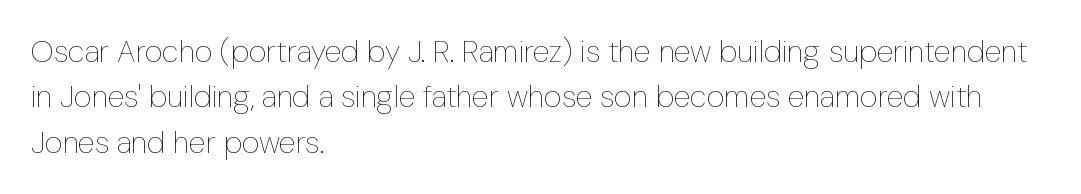
{"italic": "no", "bold": "no", "weight": "thin", "width": "condensed", "stroke_contrast": "low", "x_height": "medium", "monospaced": "no", "underline": "no", "align": "left", "line_spacing": "normal", "line_spacing_ratio": 1.46, "letter_spacing": "normal", "letter_spacing_em": 0.0, "glyph_px": 31}
